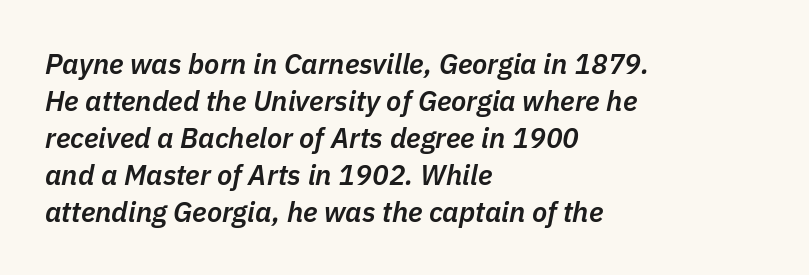
Q: Is the text bold? A: Semi-bold.
Q: Is the text italic (slanted)? A: Yes, it leans right by about 11 degrees.
Q: Is the text underlined? A: No.
Q: How is the paragraph aligned? A: Left-aligned.
Q: Is the spacing between letters normal or unusually wide? A: Normal.
Q: Is the spacing between lines tight, normal or loose? A: Normal.
Q: Width (condensed, normal, or wide)? A: Normal.
Q: Stroke contrast? A: Low.
Q: x-height? A: Medium.
Q: Monospaced? A: No.
